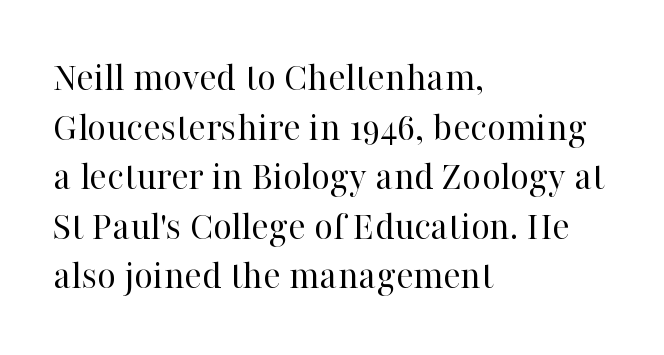
Q: Is the text bold? A: No.
Q: Is the text italic (slanted)? A: No, it is upright.
Q: Is the typeface a serif or a sans-serif typeface? A: Serif.
Q: Is the text underlined? A: No.
Q: How is the paragraph aligned? A: Left-aligned.
Q: Is the spacing between letters normal or unusually wide? A: Normal.
Q: Width (condensed, normal, or wide)? A: Normal.
Q: Stroke contrast? A: High.
Q: x-height? A: Medium.
Q: Monospaced? A: No.
